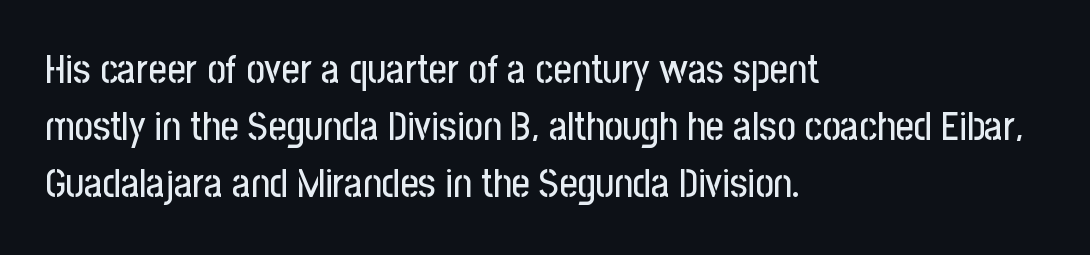
The image shows 40 px condensed sans-serif type, upright; set left-aligned, normal line spacing (1.42x), normal letter spacing, not underlined; low stroke contrast and a medium x-height.
